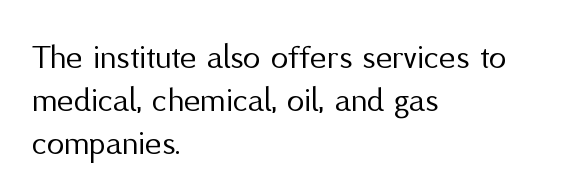
Q: Is the text bold? A: No.
Q: Is the text italic (slanted)? A: No, it is upright.
Q: Is the typeface a serif or a sans-serif typeface? A: Sans-serif.
Q: Is the text underlined? A: No.
Q: How is the paragraph aligned? A: Left-aligned.
Q: Is the spacing between letters normal or unusually wide? A: Normal.
Q: Width (condensed, normal, or wide)? A: Normal.
Q: Stroke contrast? A: Medium.
Q: x-height? A: Medium.
Q: Monospaced? A: No.
